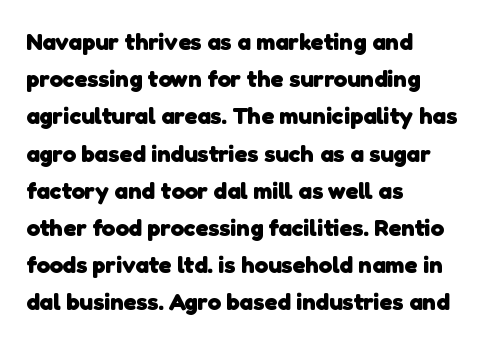
Q: Is the text bold? A: Yes.
Q: Is the text underlined? A: No.
Q: How is the paragraph aligned? A: Left-aligned.
Q: Is the spacing between letters normal or unusually wide? A: Normal.
Q: Is the spacing between lines tight, normal or loose? A: Normal.
